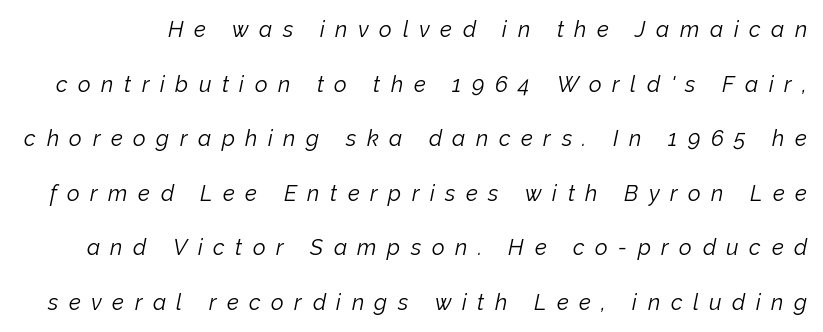
Q: Is the text bold? A: No.
Q: Is the text italic (slanted)? A: Yes, it leans right by about 12 degrees.
Q: Is the text underlined? A: No.
Q: Is the spacing between letters normal or unusually wide? A: Unusually wide.
Q: Is the spacing between lines tight, normal or loose? A: Loose.
